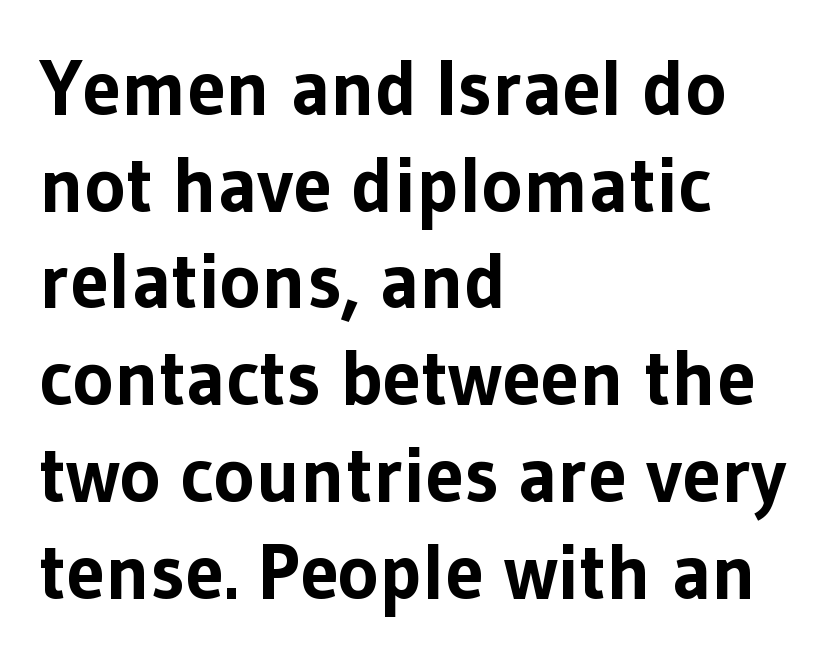
The image shows 78 px bold sans-serif type, upright; set left-aligned, line spacing 1.24x, normal letter spacing, not underlined; low stroke contrast and a medium x-height.
